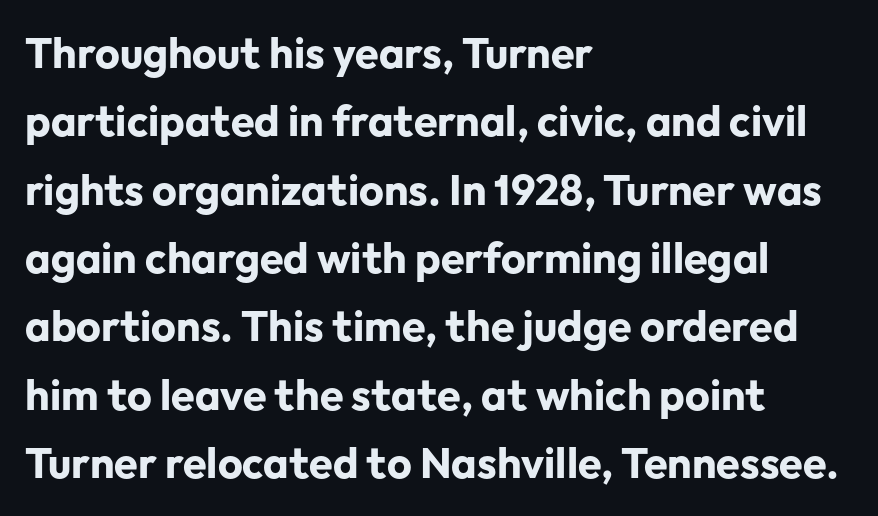
Stroke terminals: plain, sans-serif. This sample has the flowing, uneven cadence of proportional lettering. Which margin do the lines hug? The left one — the right edge is uneven. Tracking value appears to be zero — textbook default spacing.
